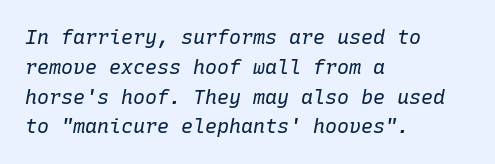
The image shows 20 px text type, italic (leaning right); set left-aligned, normal line spacing (1.49x), normal letter spacing, not underlined.
